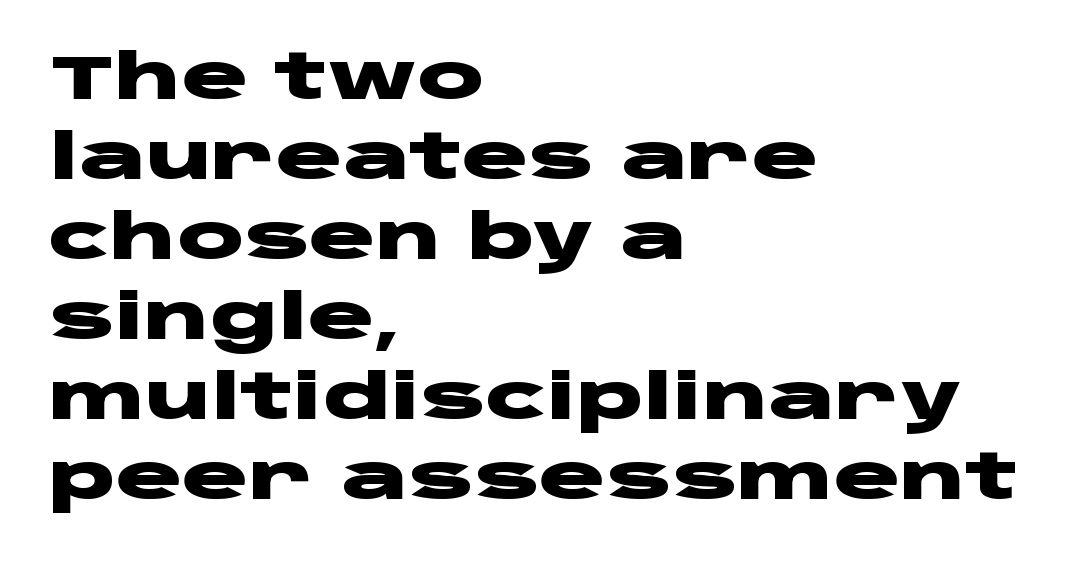
{"serif": "no", "italic": "no", "bold": "yes", "weight": "heavy", "width": "wide", "stroke_contrast": "low", "x_height": "large", "monospaced": "no", "underline": "no", "align": "left", "line_spacing": "normal", "line_spacing_ratio": 1.29, "letter_spacing": "normal", "letter_spacing_em": 0.0, "glyph_px": 62}
